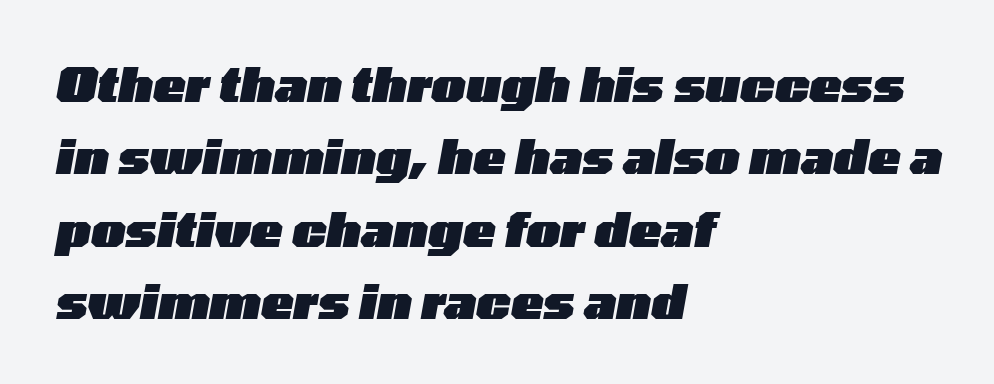
Q: Is the text bold? A: Yes.
Q: Is the text italic (slanted)? A: Yes, it leans right by about 10 degrees.
Q: Is the text underlined? A: No.
Q: How is the paragraph aligned? A: Left-aligned.
Q: Is the spacing between letters normal or unusually wide? A: Normal.
Q: Is the spacing between lines tight, normal or loose? A: Normal.
Q: Width (condensed, normal, or wide)? A: Wide.
Q: Stroke contrast? A: Low.
Q: x-height? A: Medium.
Q: Monospaced? A: No.
